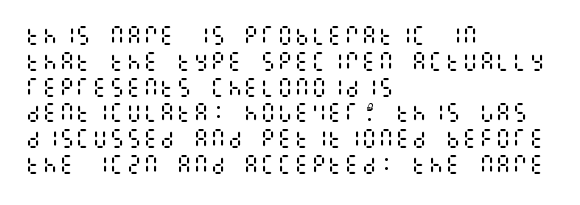
Q: Is the text bold? A: No.
Q: Is the text italic (slanted)? A: No, it is upright.
Q: Is the text underlined? A: No.
Q: How is the paragraph aligned? A: Left-aligned.
Q: Is the spacing between letters normal or unusually wide? A: Normal.
